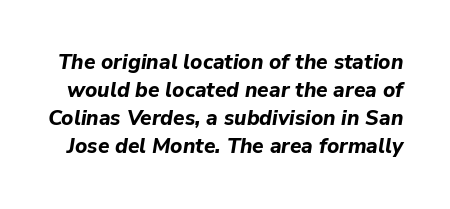
The image shows 21 px bold type, italic (leaning right); set normal line spacing (1.34x), normal letter spacing, not underlined.
